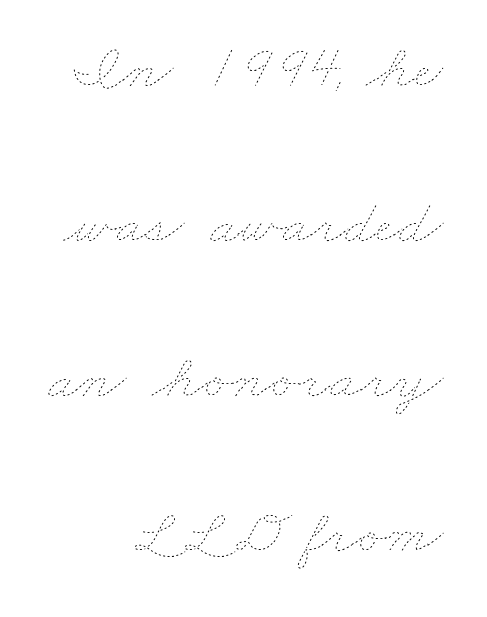
{"bold": "no", "weight": "thin", "width": "wide", "stroke_contrast": "low", "x_height": "small", "monospaced": "no", "underline": "no", "align": "right", "line_spacing": "loose", "line_spacing_ratio": 2.46, "letter_spacing": "normal", "letter_spacing_em": 0.0, "glyph_px": 63}
